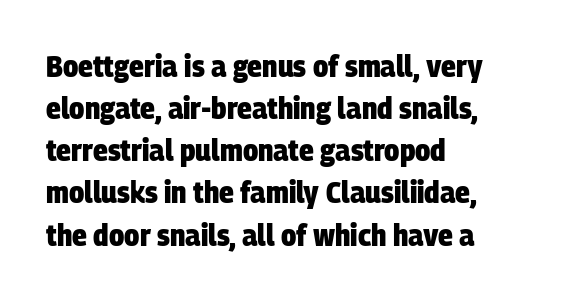
{"serif": "no", "bold": "yes", "weight": "heavy", "width": "condensed", "stroke_contrast": "low", "x_height": "large", "monospaced": "no", "underline": "no", "align": "left", "line_spacing": "normal", "line_spacing_ratio": 1.36, "letter_spacing": "normal", "letter_spacing_em": 0.0, "glyph_px": 31}
